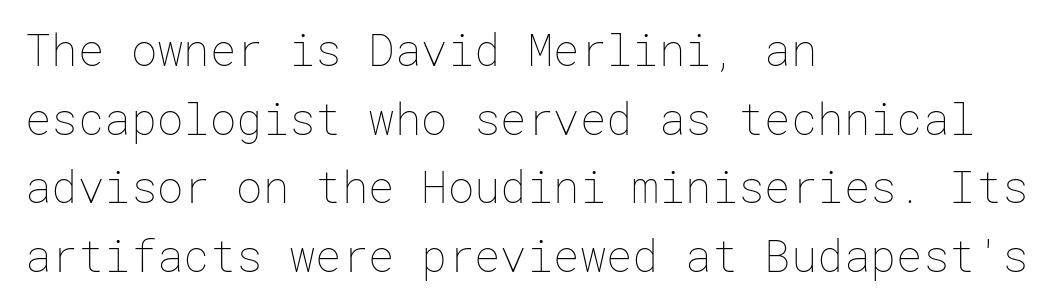
Is there much room between lines? A standard amount, neither cramped nor airy. Does extra space separate the letters? No, they use regular spacing. The paragraph shown leans on its left margin. You can tell it's not italic because the verticals are truly vertical. Quick note: underline off. Ink coverage per letter is moderate at most.
